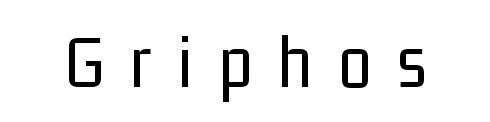
It's the straight-up-and-down kind of type. I'd call this a sans setting — the letters go barefoot. The strip under each line holds only bare page. No extra ink here — the face is not bold. The face used here is proportionally spaced, like ordinary book or web type.
